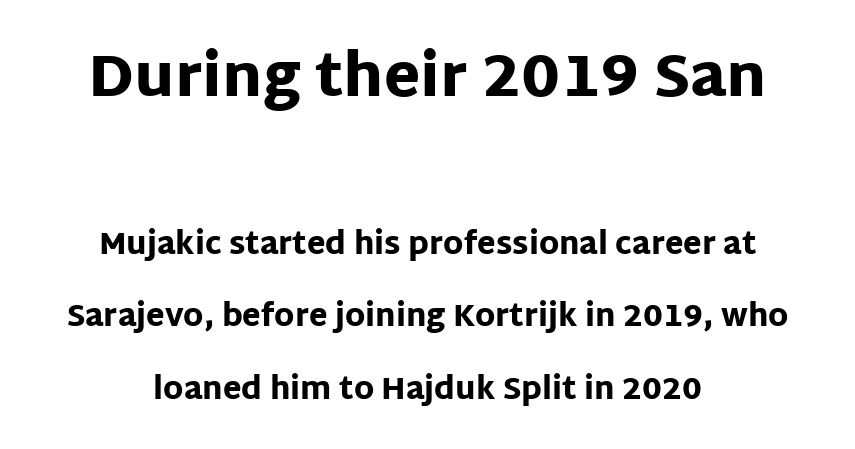
{"serif": "no", "italic": "no", "bold": "yes", "weight": "heavy", "width": "normal", "stroke_contrast": "low", "x_height": "large", "monospaced": "no", "underline": "no", "align": "center", "line_spacing": "loose", "line_spacing_ratio": 2.43, "letter_spacing": "normal", "letter_spacing_em": 0.0, "larger_block": "first", "size_ratio": 1.97, "glyph_px": 59}
